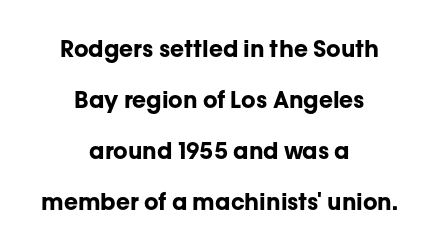
Ordinary non-slanted type is in use. The designer dialed line spacing up above the default. Caption: standard tracking, unaltered. Heft: maximum for text — a bold. Anything drawn beneath the words? Only blank space. Where is the straight margin? There isn't one; the lines are centered.
